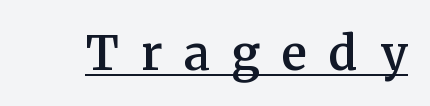
Q: Is the text bold? A: Semi-bold.
Q: Is the text italic (slanted)? A: No, it is upright.
Q: Is the typeface a serif or a sans-serif typeface? A: Serif.
Q: Is the text underlined? A: Yes.
Q: Is the spacing between letters normal or unusually wide? A: Unusually wide.
Q: Width (condensed, normal, or wide)? A: Normal.
Q: Stroke contrast? A: Medium.
Q: x-height? A: Medium.
Q: Monospaced? A: No.
